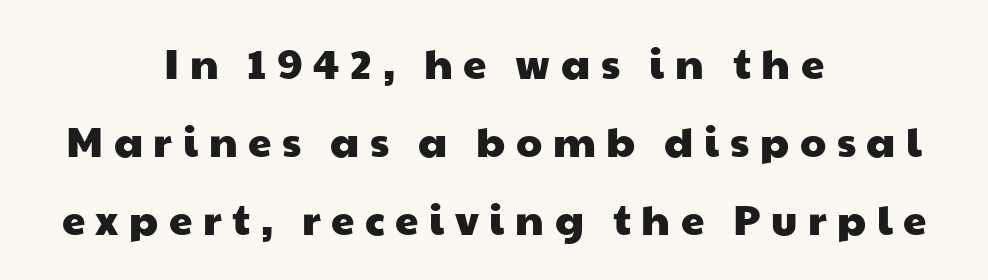
The image shows 42 px wide sans-serif type; set centered, line spacing 1.86x, unusually wide letter spacing (+0.25 em), not underlined; low stroke contrast and a medium x-height.
